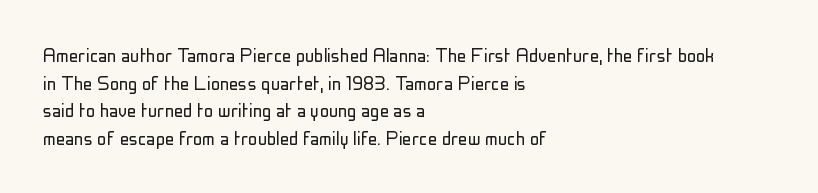
{"italic": "no", "bold": "no", "underline": "no", "align": "left", "line_spacing_ratio": 1.2, "letter_spacing": "normal", "letter_spacing_em": 0.0, "glyph_px": 23}
